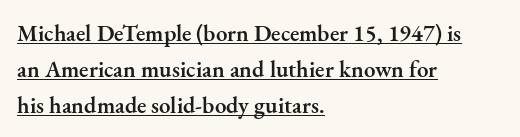
{"italic": "no", "bold": "semi", "underline": "yes", "align": "left", "line_spacing": "normal", "line_spacing_ratio": 1.56, "letter_spacing": "normal", "letter_spacing_em": 0.0, "glyph_px": 23}
